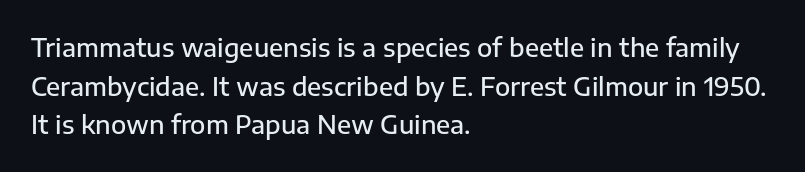
Quick note: underline off. The passage is arranged the way most books set body copy — flush left. Quick note: interline space is typical. Posture: vertical. The letters sit at their default tracking, neither squeezed nor spread.
